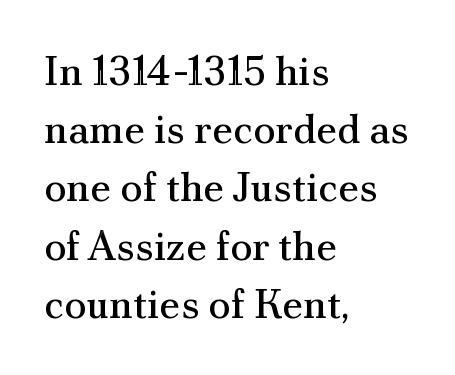
{"serif": "yes", "italic": "no", "bold": "no", "weight": "regular", "width": "normal", "stroke_contrast": "medium", "x_height": "small", "monospaced": "no", "underline": "no", "align": "left", "line_spacing": "normal", "line_spacing_ratio": 1.42, "letter_spacing": "normal", "letter_spacing_em": 0.0, "glyph_px": 41}
